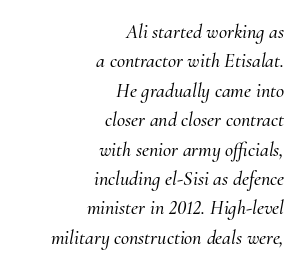
Q: Is the text italic (slanted)? A: Yes, it leans right by about 10 degrees.
Q: Is the text underlined? A: No.
Q: How is the paragraph aligned? A: Right-aligned.
Q: Is the spacing between letters normal or unusually wide? A: Normal.
Q: Is the spacing between lines tight, normal or loose? A: Normal.
